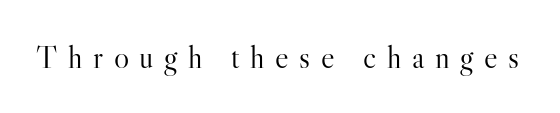
{"serif": "yes", "italic": "no", "bold": "no", "weight": "light", "width": "normal", "stroke_contrast": "high", "x_height": "small", "monospaced": "no", "underline": "no", "letter_spacing": "wide", "letter_spacing_em": 0.33, "glyph_px": 32}
